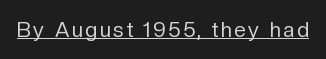
The image shows 21 px text type, upright; set underlined.
